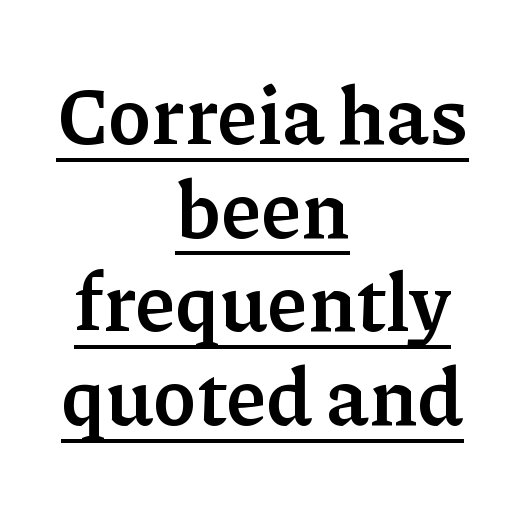
The image shows 80 px semibold serif type, upright; set centered, line spacing 1.17x, normal letter spacing, underlined; low stroke contrast and a medium x-height.
